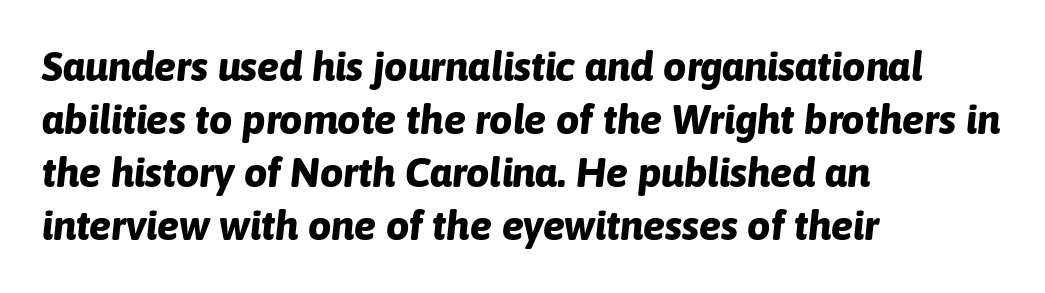
The image shows 41 px bold type, italic (leaning right); set left-aligned, normal line spacing (1.29x), normal letter spacing, not underlined; low stroke contrast and a medium x-height.
